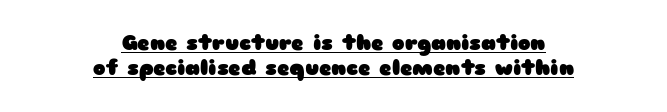
Q: Is the text bold? A: Yes.
Q: Is the text italic (slanted)? A: No, it is upright.
Q: Is the text underlined? A: Yes.
Q: How is the paragraph aligned? A: Centered.
Q: Is the spacing between letters normal or unusually wide? A: Normal.
